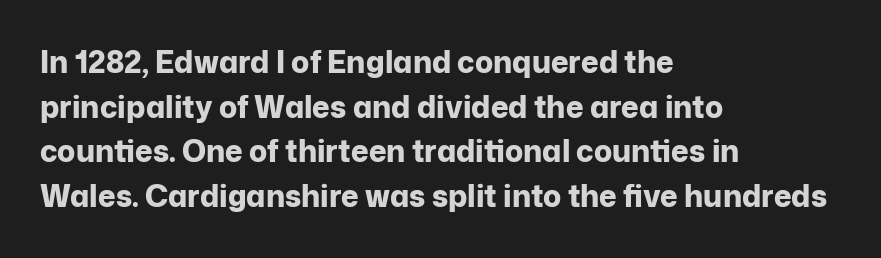
Q: Is the text bold? A: Yes.
Q: Is the text italic (slanted)? A: No, it is upright.
Q: Is the typeface a serif or a sans-serif typeface? A: Sans-serif.
Q: Is the text underlined? A: No.
Q: How is the paragraph aligned? A: Left-aligned.
Q: Is the spacing between letters normal or unusually wide? A: Normal.
Q: Is the spacing between lines tight, normal or loose? A: Normal.
Q: Width (condensed, normal, or wide)? A: Normal.
Q: Stroke contrast? A: Low.
Q: x-height? A: Medium.
Q: Monospaced? A: No.
